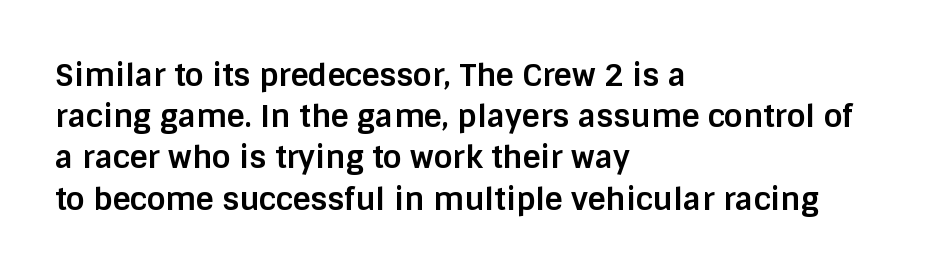
Q: Is the text bold? A: Yes.
Q: Is the text italic (slanted)? A: No, it is upright.
Q: Is the typeface a serif or a sans-serif typeface? A: Sans-serif.
Q: Is the text underlined? A: No.
Q: How is the paragraph aligned? A: Left-aligned.
Q: Is the spacing between letters normal or unusually wide? A: Normal.
Q: Is the spacing between lines tight, normal or loose? A: Normal.
Q: Width (condensed, normal, or wide)? A: Normal.
Q: Stroke contrast? A: Low.
Q: x-height? A: Large.
Q: Monospaced? A: No.
